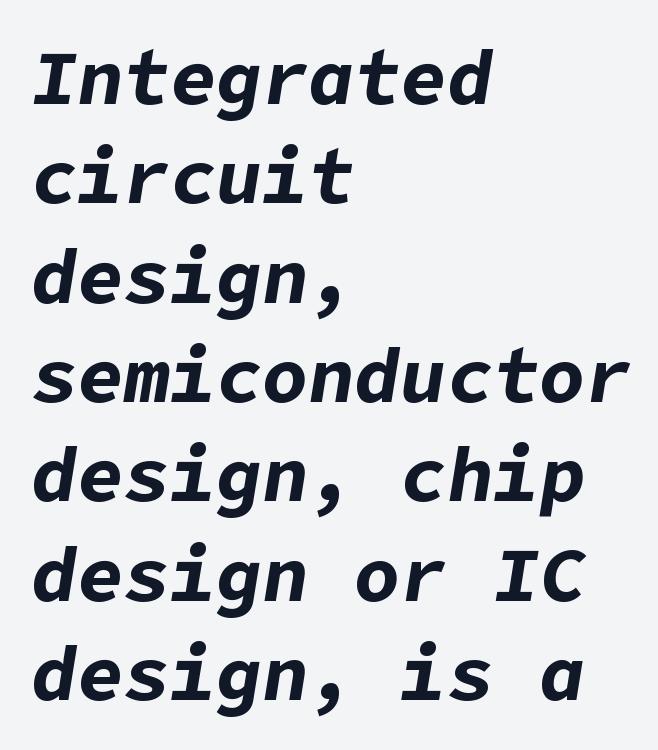
Does extra space separate the letters? No, they use regular spacing. Just letters on the line, the space beneath them empty. The paragraph shown leans on its left margin. The space between consecutive lines is moderate.
